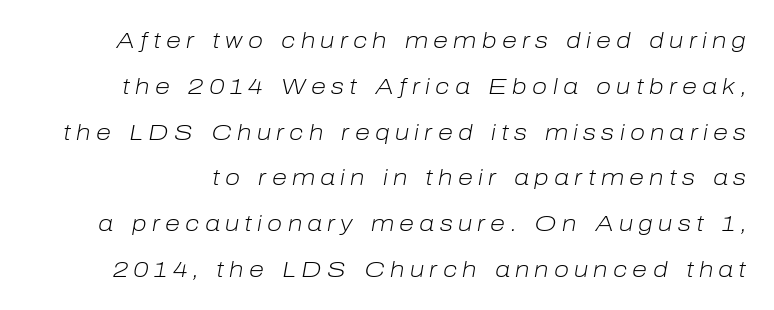
{"italic": "yes", "lean": "right", "slant_degrees": 10, "bold": "no", "underline": "no", "line_spacing": "loose", "line_spacing_ratio": 2.08, "letter_spacing": "wide", "letter_spacing_em": 0.24, "glyph_px": 22}
